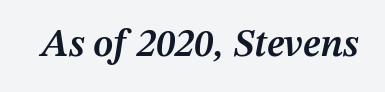
The image shows 39 px semibold type, italic (leaning right); set normal letter spacing, not underlined; medium stroke contrast and a medium x-height.
